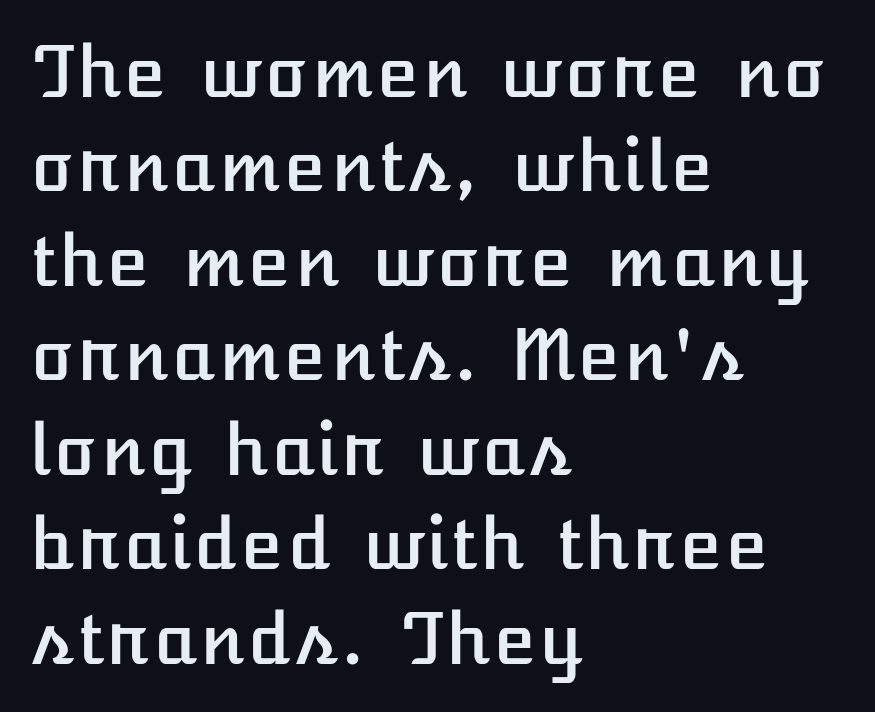
The image shows 70 px text type, upright; set left-aligned, normal line spacing (1.35x), normal letter spacing, not underlined; low stroke contrast and a medium x-height.
